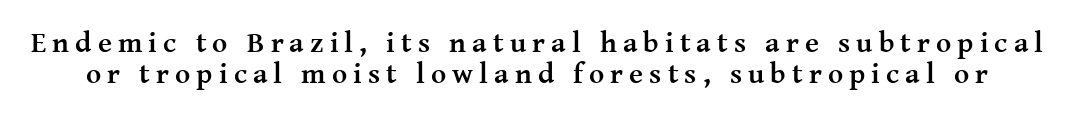
The image shows 29 px semibold serif type, upright; set tight line spacing (1.07x), unusually wide letter spacing (+0.21 em), not underlined; medium stroke contrast and a medium x-height.
